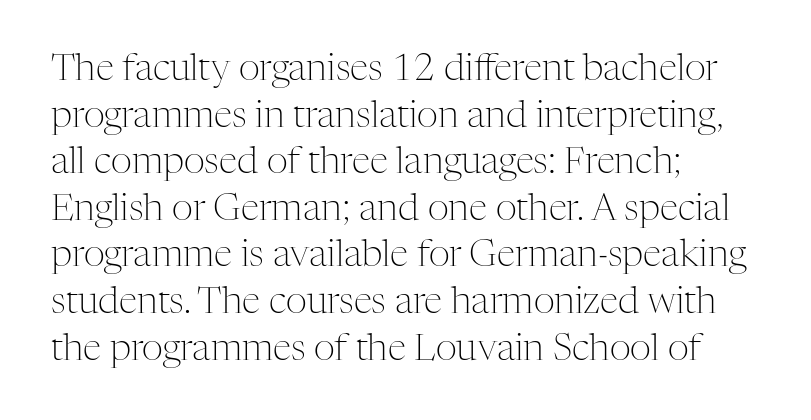
The image shows 37 px light serif type, upright; set left-aligned, normal line spacing (1.26x), normal letter spacing, not underlined; medium stroke contrast and a medium x-height.
